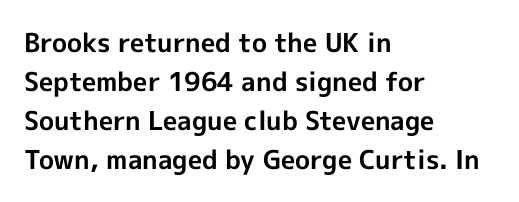
The image shows 26 px bold type, upright; set left-aligned, normal line spacing (1.5x), normal letter spacing, not underlined.
